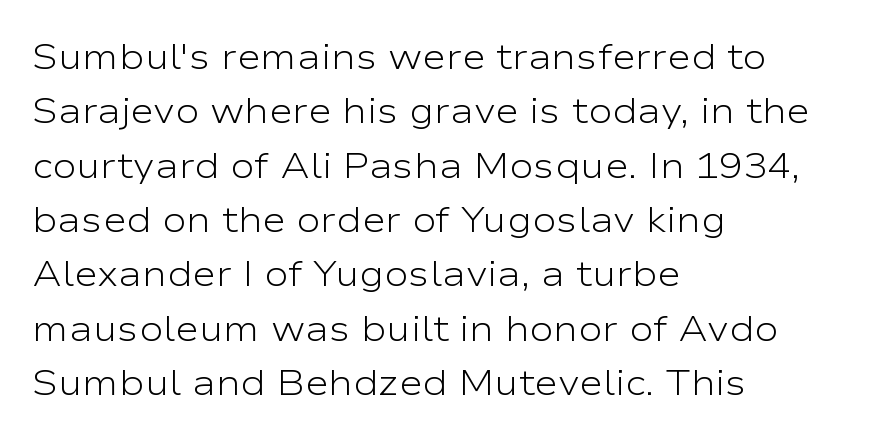
{"serif": "no", "italic": "no", "bold": "no", "weight": "light", "width": "wide", "stroke_contrast": "low", "x_height": "medium", "monospaced": "no", "underline": "no", "align": "left", "line_spacing": "normal", "line_spacing_ratio": 1.51, "letter_spacing": "normal", "letter_spacing_em": 0.0, "glyph_px": 36}
